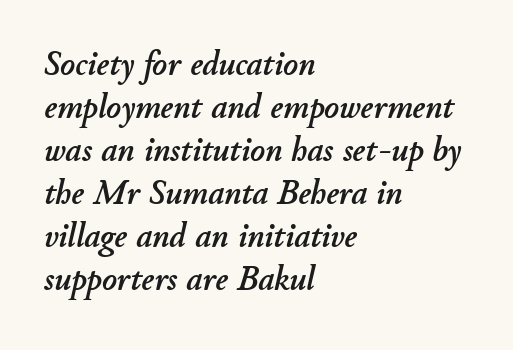
Q: Is the text italic (slanted)? A: Yes, it leans right by about 11 degrees.
Q: Is the text underlined? A: No.
Q: How is the paragraph aligned? A: Left-aligned.
Q: Is the spacing between letters normal or unusually wide? A: Normal.
Q: Width (condensed, normal, or wide)? A: Normal.
Q: Stroke contrast? A: Low.
Q: x-height? A: Small.
Q: Monospaced? A: No.
